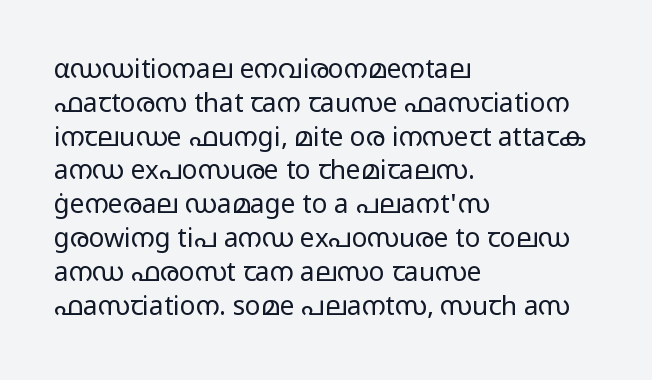
{"italic": "no", "bold": "no", "underline": "no", "align": "left", "line_spacing": "normal", "line_spacing_ratio": 1.3, "letter_spacing": "normal", "letter_spacing_em": 0.0, "glyph_px": 26}
